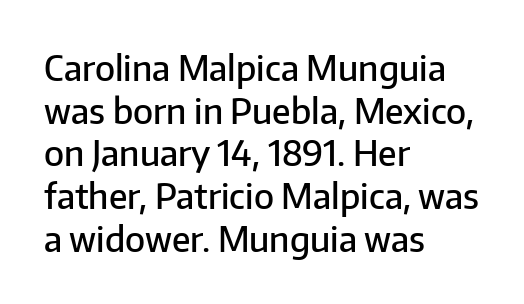
Lines of text with bare space underneath. The passage shown is semibold, sitting just below true bold. There is no visible air inserted between adjacent glyphs. Characters remain perfectly vertical along every line. The characters display no serif detailing; their extremities are plain. The lines in this sample share a left origin and differ only in where they stop.
